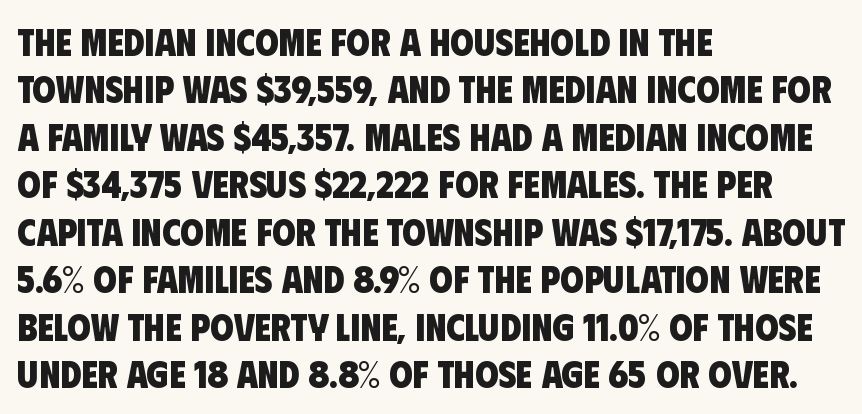
Q: Is the text bold? A: Yes.
Q: Is the typeface a serif or a sans-serif typeface? A: Sans-serif.
Q: Is the text underlined? A: No.
Q: How is the paragraph aligned? A: Left-aligned.
Q: Is the spacing between letters normal or unusually wide? A: Normal.
Q: Is the spacing between lines tight, normal or loose? A: Normal.
Q: Width (condensed, normal, or wide)? A: Condensed.
Q: Stroke contrast? A: Low.
Q: x-height? A: Large.
Q: Monospaced? A: No.
